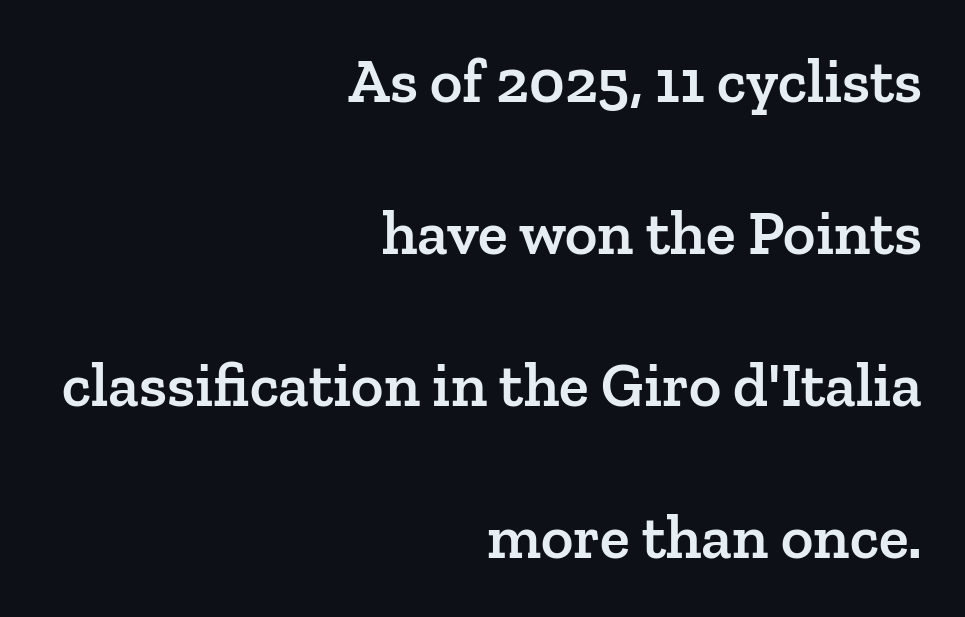
{"serif": "yes", "italic": "no", "bold": "semi", "weight": "semibold", "width": "normal", "stroke_contrast": "low", "x_height": "medium", "monospaced": "no", "underline": "no", "align": "right", "line_spacing": "loose", "line_spacing_ratio": 2.45, "letter_spacing": "normal", "letter_spacing_em": 0.0, "glyph_px": 62}
